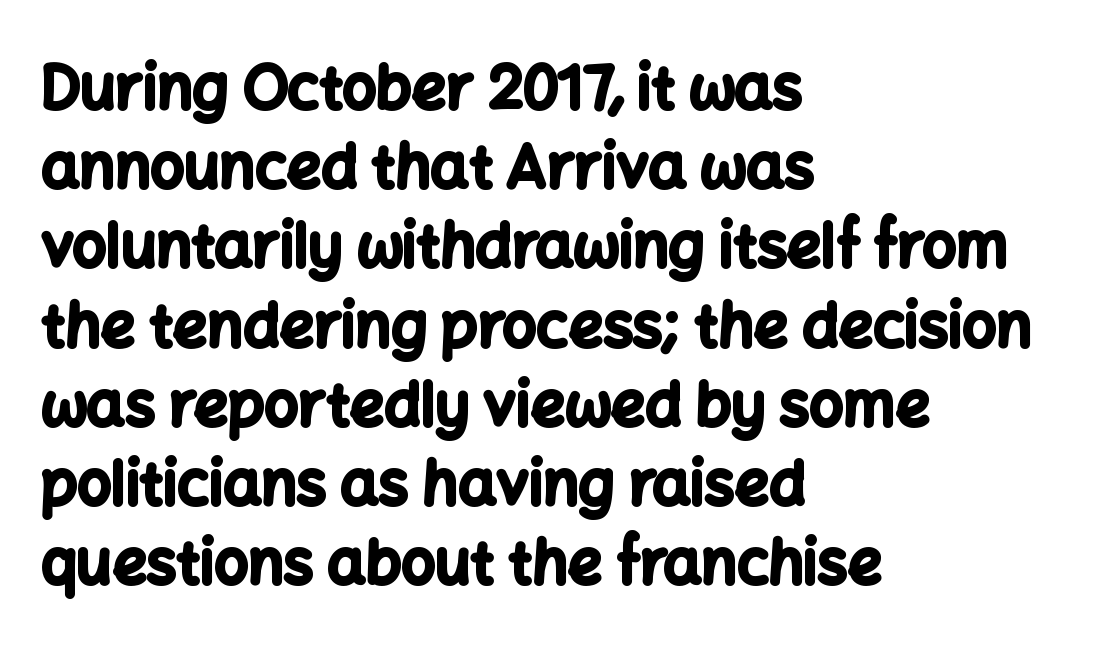
Is there any slant? The stems are plumb. Glyph-to-glyph distance matches everyday printed text. Here the designer chose a conventional face with non-uniform glyph widths. Regular leading.
